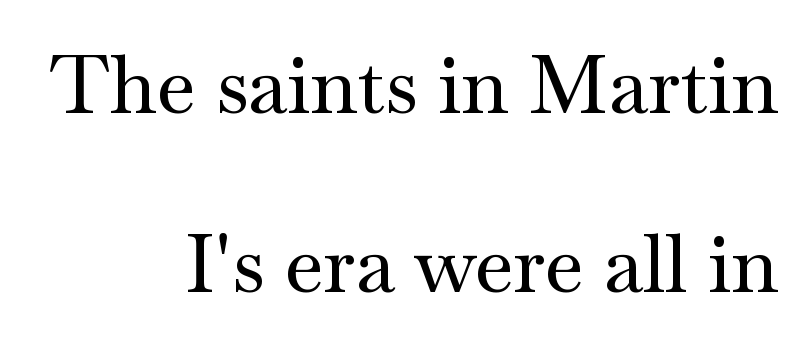
{"serif": "yes", "italic": "no", "width": "wide", "stroke_contrast": "medium", "x_height": "small", "monospaced": "no", "underline": "no", "align": "right", "line_spacing": "loose", "line_spacing_ratio": 2.24, "letter_spacing": "normal", "letter_spacing_em": 0.0, "glyph_px": 80}
